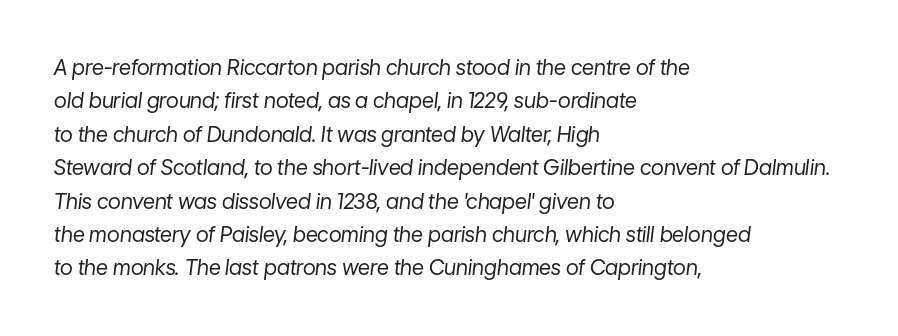
Q: Is the text bold? A: No.
Q: Is the text italic (slanted)? A: Yes, it leans right by about 7 degrees.
Q: Is the text underlined? A: No.
Q: How is the paragraph aligned? A: Left-aligned.
Q: Is the spacing between letters normal or unusually wide? A: Normal.
Q: Is the spacing between lines tight, normal or loose? A: Normal.
